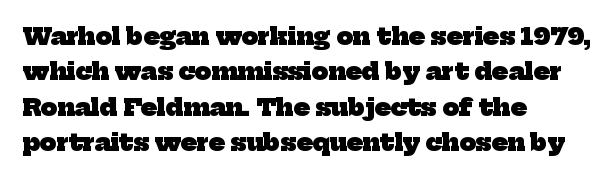
Short note: letters normally spaced. The passage shown is not underscored anywhere. You'd pick this weight for a headline — it's a proper bold. Regular leading.
